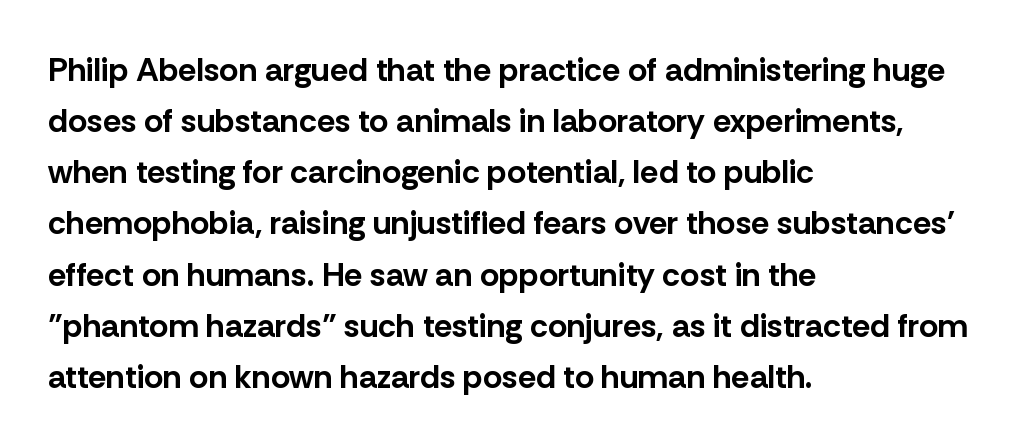
Q: Is the text bold? A: Yes.
Q: Is the text italic (slanted)? A: No, it is upright.
Q: Is the typeface a serif or a sans-serif typeface? A: Sans-serif.
Q: Is the text underlined? A: No.
Q: How is the paragraph aligned? A: Left-aligned.
Q: Is the spacing between letters normal or unusually wide? A: Normal.
Q: Is the spacing between lines tight, normal or loose? A: Normal.
Q: Width (condensed, normal, or wide)? A: Normal.
Q: Stroke contrast? A: Low.
Q: x-height? A: Medium.
Q: Monospaced? A: No.
